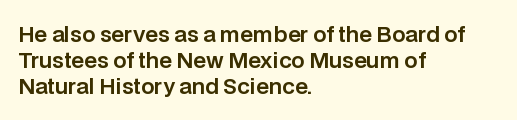
Q: Is the text italic (slanted)? A: No, it is upright.
Q: Is the text underlined? A: No.
Q: How is the paragraph aligned? A: Left-aligned.
Q: Is the spacing between letters normal or unusually wide? A: Normal.
Q: Is the spacing between lines tight, normal or loose? A: Normal.
